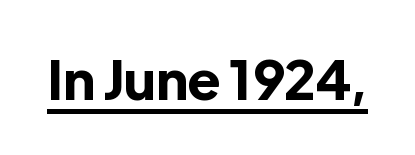
Q: Is the text bold? A: Yes.
Q: Is the text italic (slanted)? A: No, it is upright.
Q: Is the typeface a serif or a sans-serif typeface? A: Sans-serif.
Q: Is the text underlined? A: Yes.
Q: Is the spacing between letters normal or unusually wide? A: Normal.
Q: Width (condensed, normal, or wide)? A: Normal.
Q: x-height? A: Medium.
Q: Monospaced? A: No.
